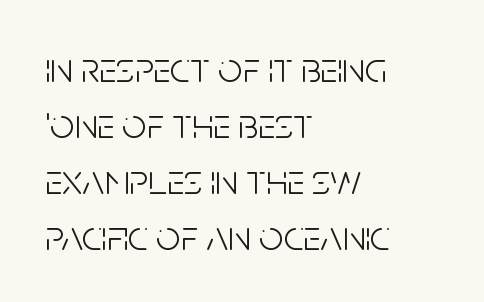
This sample has the flowing, uneven cadence of proportional lettering. Ascenders rise straight up at ninety degrees. Weight class: somewhere from thin through regular. This sample uses a sans-serif face. The space beneath each line is pristine and unruled.
